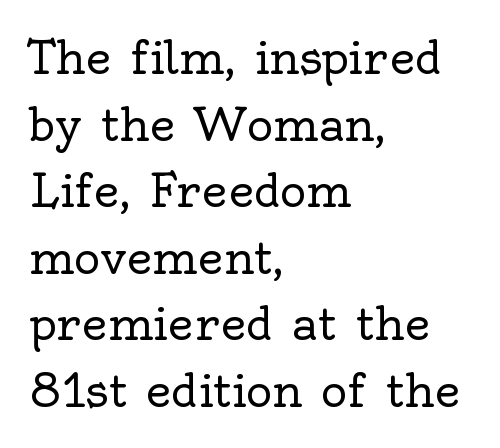
The image shows 45 px regular-weight serif type, upright; set left-aligned, normal line spacing (1.48x), normal letter spacing, not underlined; a small x-height.
